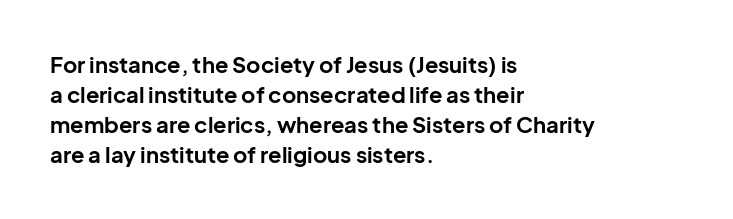
The image shows 22 px bold type, upright; set left-aligned, normal line spacing (1.37x), normal letter spacing, not underlined.
